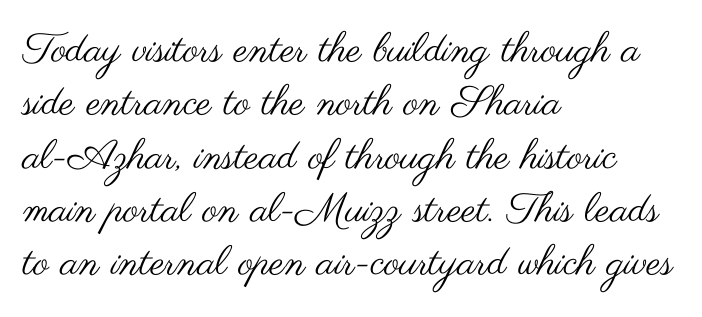
Q: Is the text bold? A: No.
Q: Is the text italic (slanted)? A: Yes.
Q: Is the typeface a serif or a sans-serif typeface? A: Sans-serif.
Q: Is the text underlined? A: No.
Q: How is the paragraph aligned? A: Left-aligned.
Q: Is the spacing between letters normal or unusually wide? A: Normal.
Q: Is the spacing between lines tight, normal or loose? A: Normal.
Q: Width (condensed, normal, or wide)? A: Wide.
Q: Stroke contrast? A: Medium.
Q: x-height? A: Small.
Q: Monospaced? A: No.
